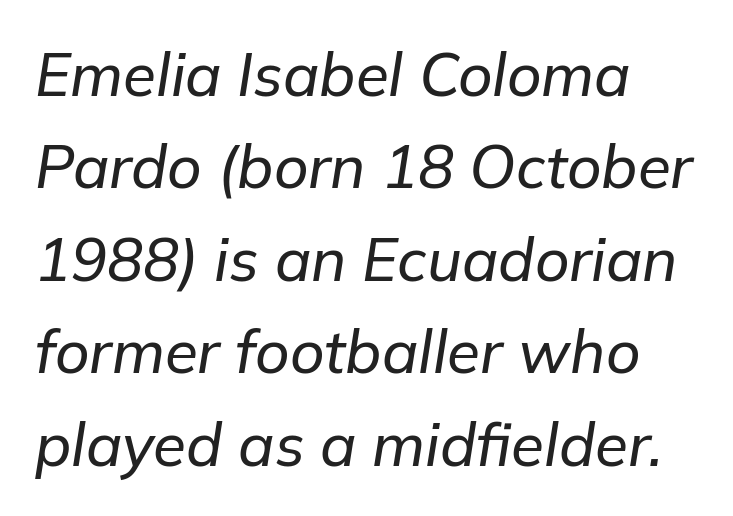
Check under the words: just untouched page. Look at the tracking — it's just the regular setting, nothing added. The text carries the slant typical of an italic or oblique font. Line starts are locked; line ends wander.
